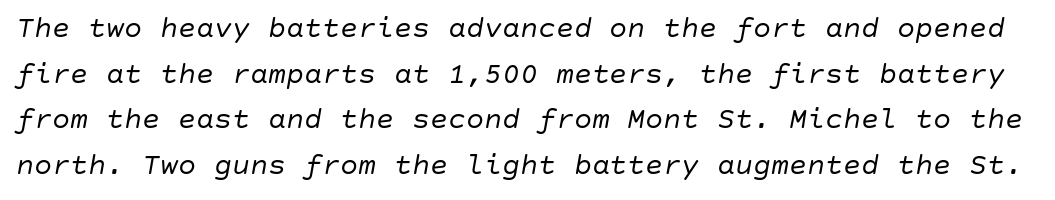
{"italic": "yes", "lean": "right", "slant_degrees": 10, "bold": "no", "weight": "regular", "width": "normal", "stroke_contrast": "low", "x_height": "large", "underline": "no", "line_spacing": "normal", "line_spacing_ratio": 1.52, "letter_spacing": "normal", "letter_spacing_em": 0.0, "glyph_px": 30}
